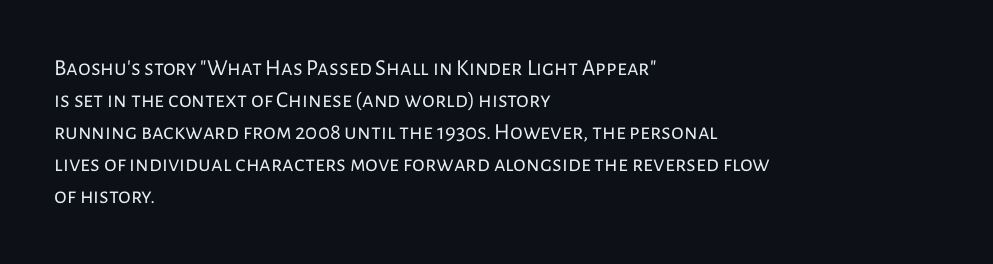
The image shows 23 px text type, upright; set left-aligned, normal line spacing (1.39x), normal letter spacing, not underlined.
